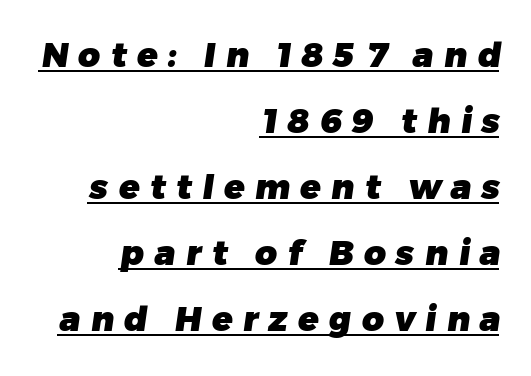
The image shows 34 px heavy sans-serif type; set right-aligned, loose line spacing (1.94x), unusually wide letter spacing (+0.3 em), underlined; low stroke contrast and a medium x-height.
